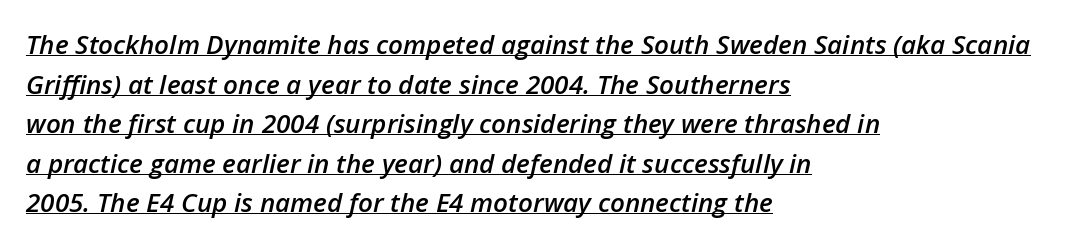
Compared with a centered layout, this one pins lines to the left instead. The letterforms sit shoulder to shoulder at normal distance. Is there much room between lines? A standard amount, neither cramped nor airy. The font's italic variant was chosen for this text.
